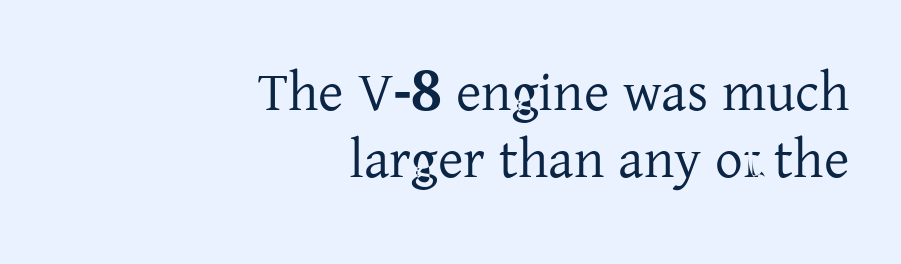
The image shows 55 px serif type, upright; set right-aligned, line spacing 1.21x, normal letter spacing, not underlined; low stroke contrast and a medium x-height.
